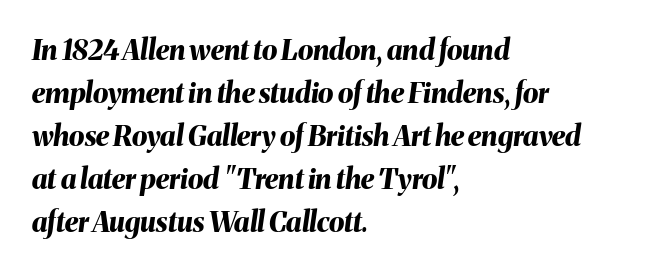
Glyph-to-glyph distance matches everyday printed text. Yep, that's italic — everything's leaning. The string is rendered with underlining switched off. How heavy is the stroke? Heavy — this is a bold. Looks like regular typesetting: each glyph gets only the width it needs. Does the copy run flush right? No — it runs flush left.
